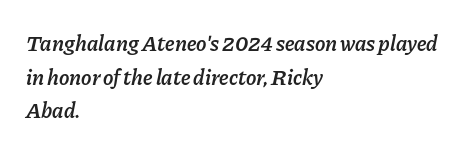
Q: Is the text bold? A: Semi-bold.
Q: Is the text italic (slanted)? A: Yes, it leans right by about 11 degrees.
Q: Is the text underlined? A: No.
Q: How is the paragraph aligned? A: Left-aligned.
Q: Is the spacing between letters normal or unusually wide? A: Normal.
Q: Is the spacing between lines tight, normal or loose? A: Normal.
